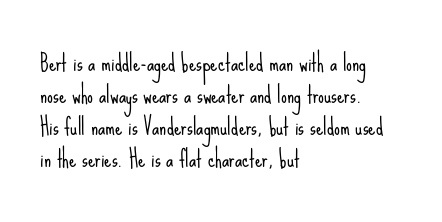
Q: Is the text bold? A: No.
Q: Is the text italic (slanted)? A: No, it is upright.
Q: Is the text underlined? A: No.
Q: How is the paragraph aligned? A: Left-aligned.
Q: Is the spacing between letters normal or unusually wide? A: Normal.
Q: Is the spacing between lines tight, normal or loose? A: Normal.
